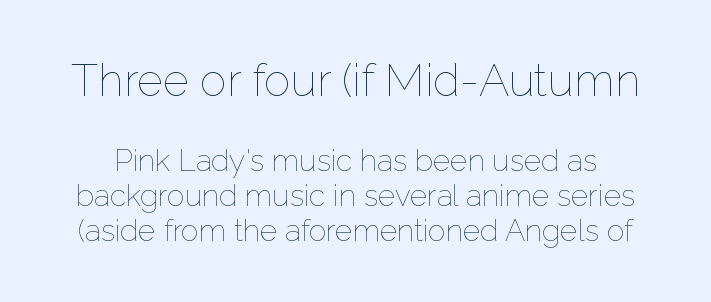
Q: Is the text bold? A: No.
Q: Is the text italic (slanted)? A: No, it is upright.
Q: Is the text underlined? A: No.
Q: Is the spacing between letters normal or unusually wide? A: Normal.
Q: Which block of text is set in a larger size, the first (top) or the second (bottom)? A: The first (top) one.
Q: Width (condensed, normal, or wide)? A: Normal.
Q: Stroke contrast? A: Low.
Q: x-height? A: Medium.
Q: Monospaced? A: No.
